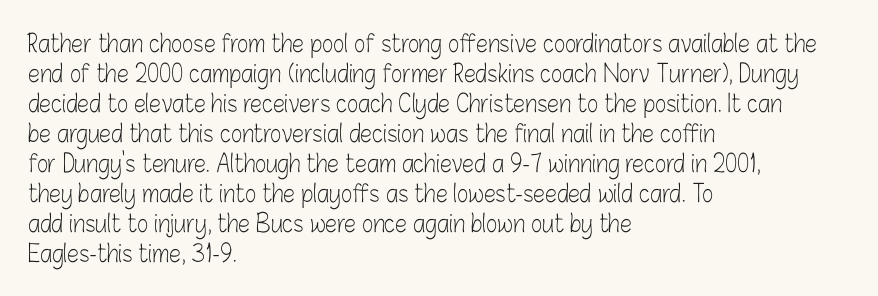
Q: Is the text bold? A: No.
Q: Is the text italic (slanted)? A: No, it is upright.
Q: Is the text underlined? A: No.
Q: How is the paragraph aligned? A: Left-aligned.
Q: Is the spacing between letters normal or unusually wide? A: Normal.
Q: Is the spacing between lines tight, normal or loose? A: Normal.
